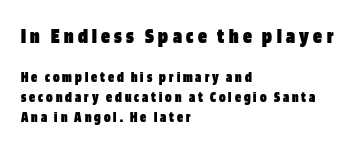
The image shows 22 px bold type, upright; set left-aligned, normal line spacing (1.31x), unusually wide letter spacing (+0.2 em), not underlined; the first (top) block is 1.47x larger.
